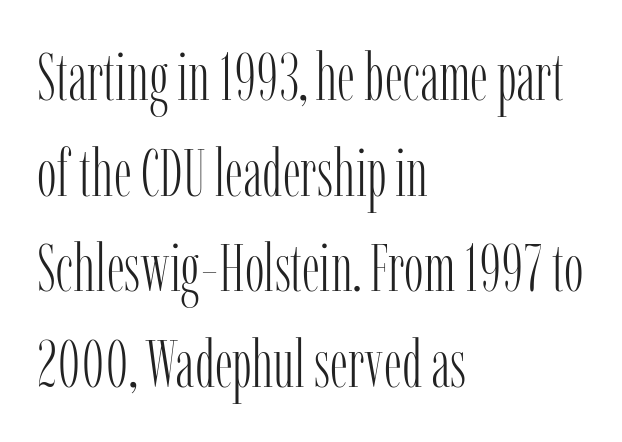
Style check: upright. Anything drawn beneath the words? Only blank space. The glyphs in this specimen are seriffed. These lines keep a tight, regular rhythm from letter to letter.
